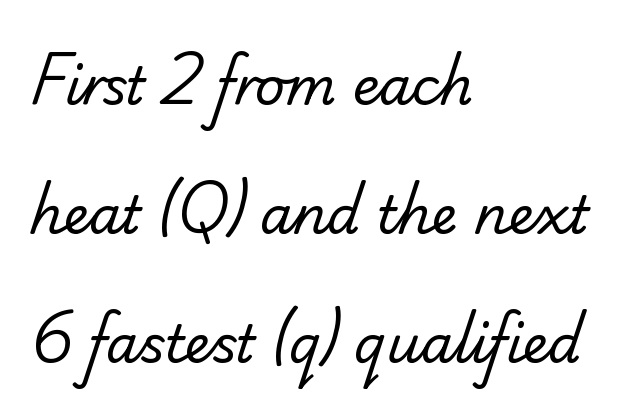
Q: Is the text bold? A: No.
Q: Is the typeface a serif or a sans-serif typeface? A: Sans-serif.
Q: Is the text underlined? A: No.
Q: How is the paragraph aligned? A: Left-aligned.
Q: Is the spacing between letters normal or unusually wide? A: Normal.
Q: Is the spacing between lines tight, normal or loose? A: Loose.
Q: Width (condensed, normal, or wide)? A: Normal.
Q: Stroke contrast? A: Low.
Q: x-height? A: Small.
Q: Monospaced? A: No.
